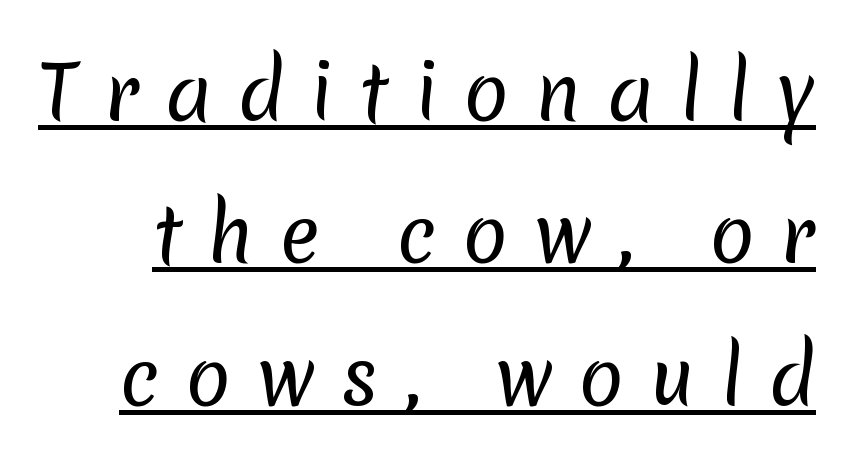
The letterforms stand isolated, each surrounded by extra space. Beneath each row of characters lies a ruled line. Caption: face not bold, strokes unweighted. Character widths vary here, with narrow letters taking less room than wide ones. Unlike a traditional serif, this face leaves its strokes unadorned. Line spacing here is loose.
